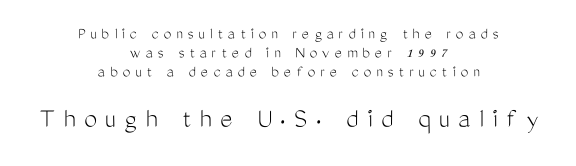
The image shows 29 px light, condensed sans-serif type, upright; set centered, tight line spacing (1.11x), unusually wide letter spacing (+0.3 em), not underlined; the second (bottom) block is 1.71x larger; medium stroke contrast and a medium x-height.
